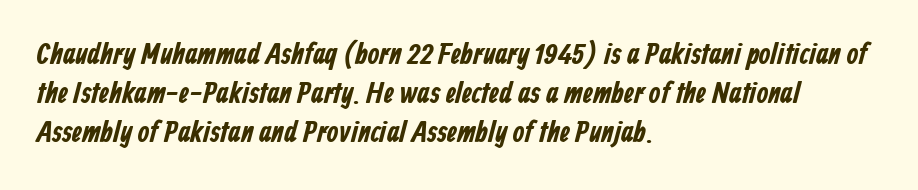
The rendering shows plain stroke endings on the letterforms — a sans-serif design. No word sits above an underline. The letters advance in unequal steps, a hallmark of proportional type. Short and long lines alike share a common starting point at left. Is there much room between lines? A standard amount, neither cramped nor airy. The gaps between neighbouring characters are ordinary and unremarkable.
